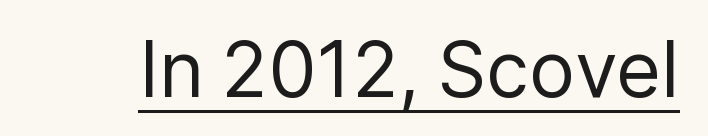
The image shows 77 px regular-weight sans-serif type, upright; set normal letter spacing, underlined; low stroke contrast and a medium x-height.
